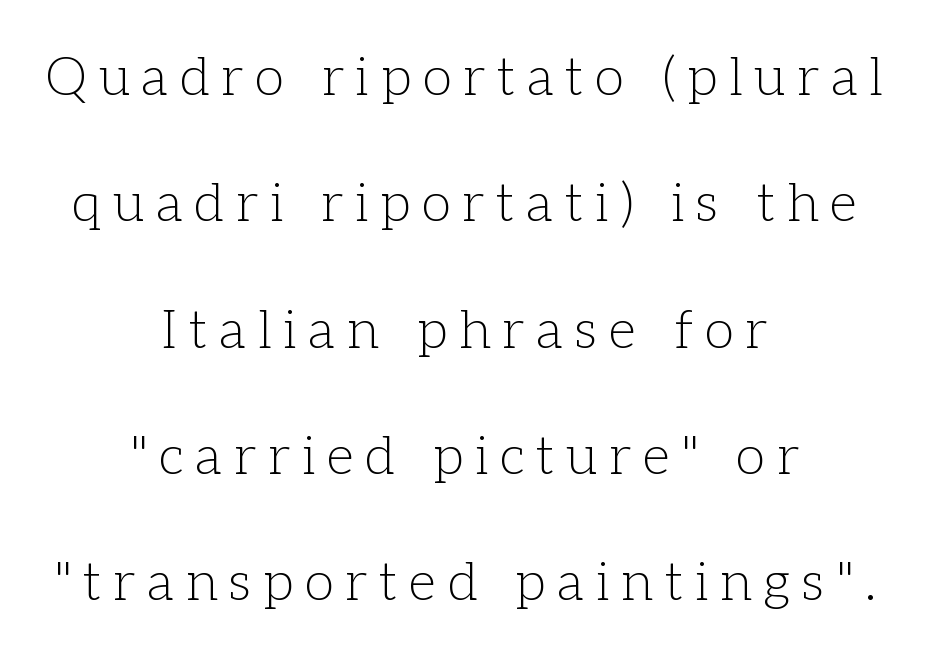
Q: Is the text bold? A: No.
Q: Is the text italic (slanted)? A: No, it is upright.
Q: Is the typeface a serif or a sans-serif typeface? A: Serif.
Q: Is the text underlined? A: No.
Q: How is the paragraph aligned? A: Centered.
Q: Is the spacing between letters normal or unusually wide? A: Unusually wide.
Q: Is the spacing between lines tight, normal or loose? A: Loose.
Q: Width (condensed, normal, or wide)? A: Normal.
Q: Stroke contrast? A: Low.
Q: x-height? A: Medium.
Q: Monospaced? A: No.
